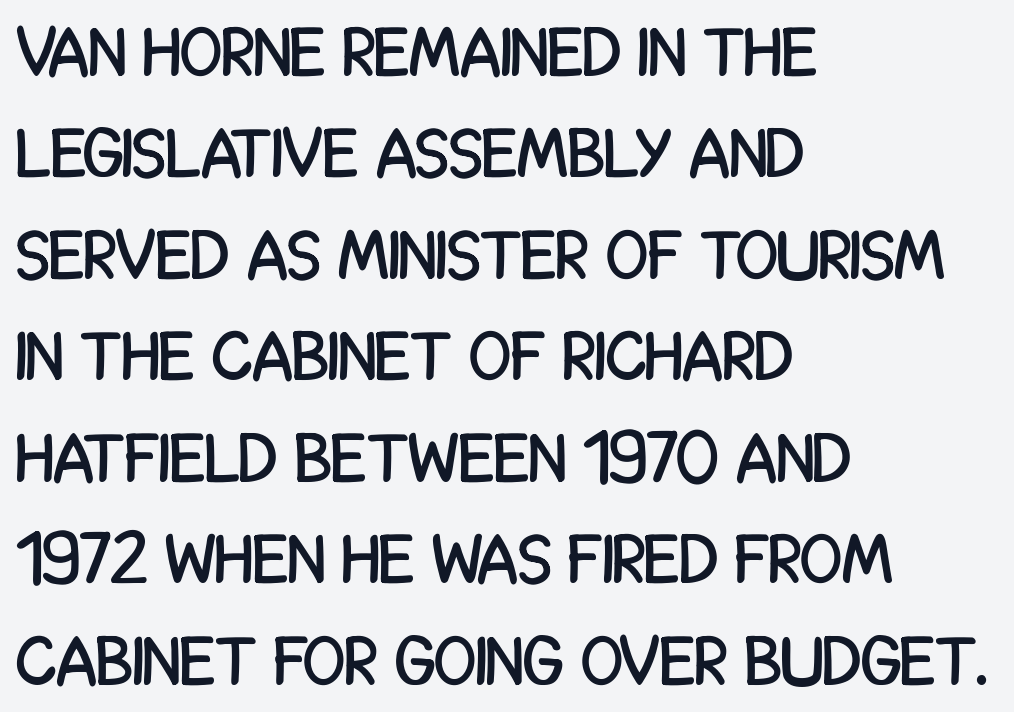
The image shows 69 px condensed sans-serif type, upright; set left-aligned, normal line spacing (1.47x), normal letter spacing, not underlined; low stroke contrast and a large x-height.
